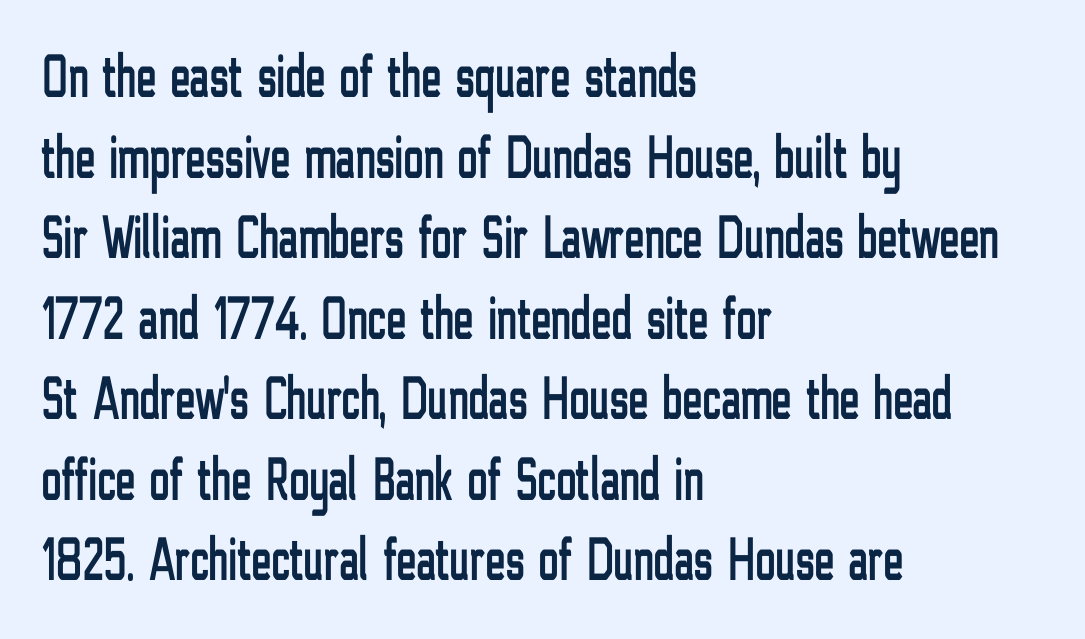
The image shows 61 px condensed sans-serif type, upright; set left-aligned, normal line spacing (1.32x), normal letter spacing, not underlined; low stroke contrast and a medium x-height.
